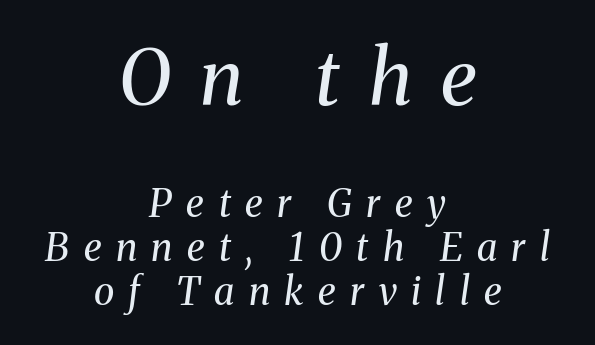
Character size in the leading block exceeds that of the trailing block. Small tapered or slab feet sit at the stroke ends, so this counts as serif. In terms of letterspacing, this is a distinctly airy, spread setting. Counters stay open thanks to moderate or lighter strokes.
